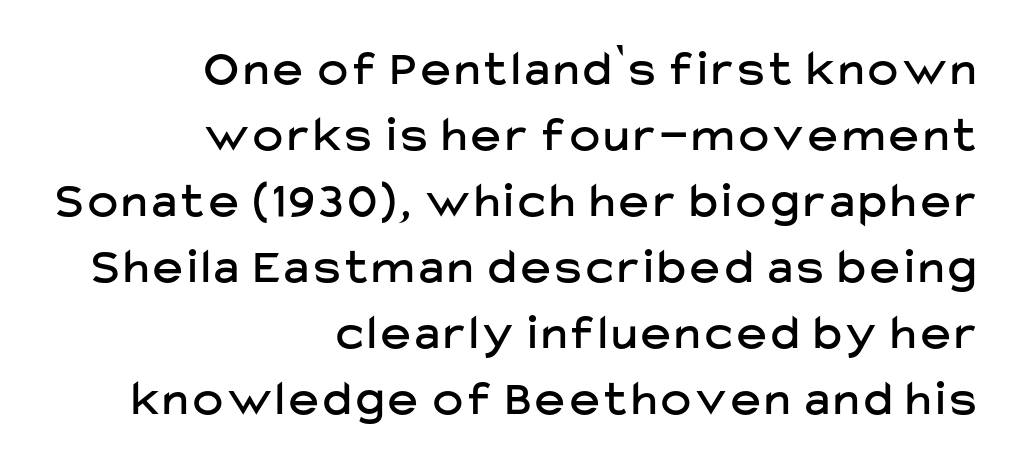
This rendering features lettering with no underline. Line ends are locked; line starts wander. The axis of the letterforms is exactly vertical. This block has exactly the height ordinary leading produces. Observe the absence of serifs on each vertical stroke in this sample. Do the characters align in a grid? No, the font is proportional.
